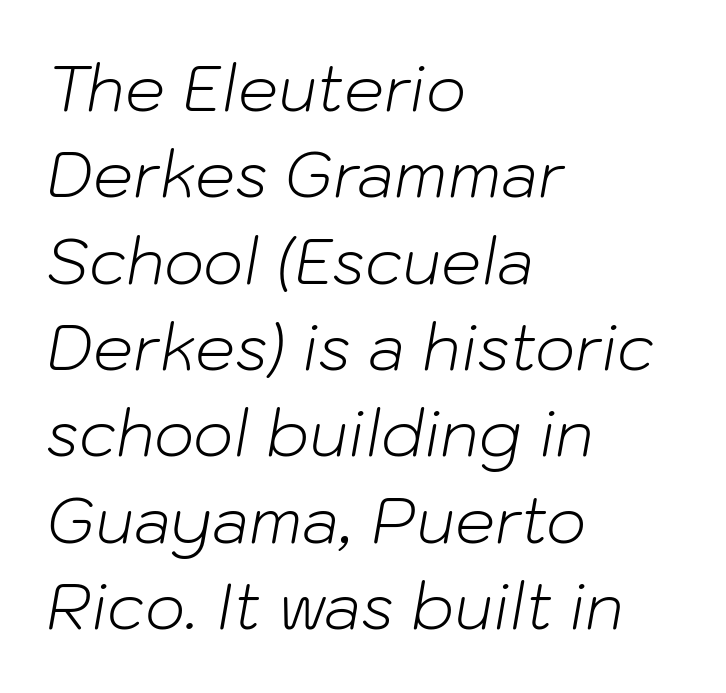
Q: Is the text bold? A: No.
Q: Is the text italic (slanted)? A: Yes, it leans right by about 10 degrees.
Q: Is the text underlined? A: No.
Q: How is the paragraph aligned? A: Left-aligned.
Q: Is the spacing between letters normal or unusually wide? A: Normal.
Q: Is the spacing between lines tight, normal or loose? A: Normal.
Q: Width (condensed, normal, or wide)? A: Normal.
Q: Stroke contrast? A: Low.
Q: x-height? A: Medium.
Q: Monospaced? A: No.
